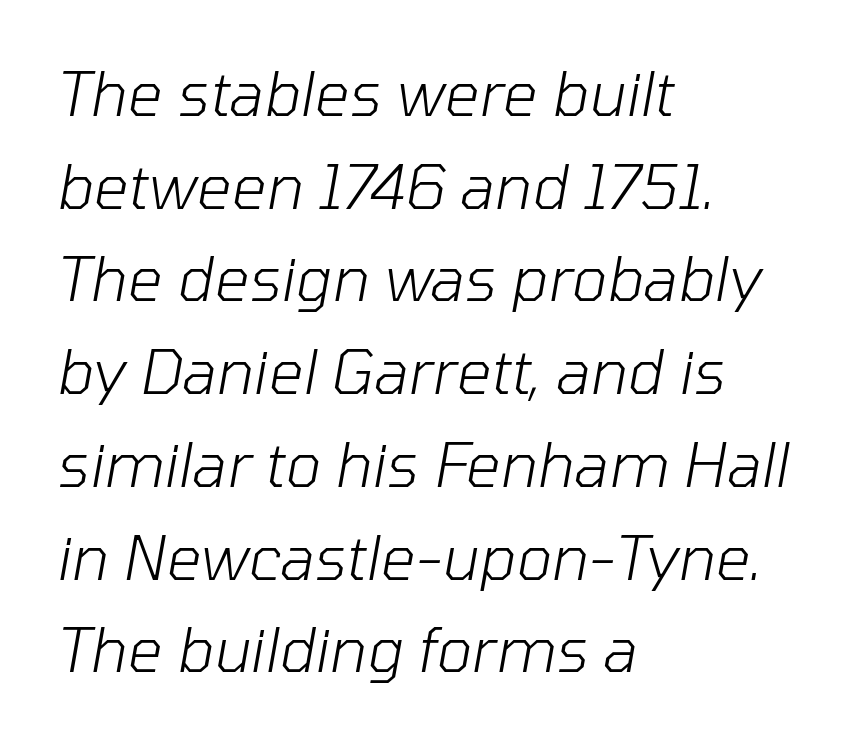
{"italic": "yes", "lean": "right", "slant_degrees": 10, "bold": "no", "weight": "light", "width": "normal", "stroke_contrast": "low", "x_height": "medium", "monospaced": "no", "underline": "no", "align": "left", "line_spacing": "normal", "line_spacing_ratio": 1.52, "letter_spacing": "normal", "letter_spacing_em": 0.0, "glyph_px": 61}
